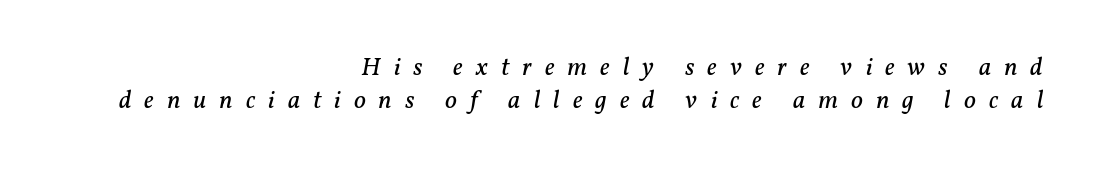
Italic: yes, the glyphs are oblique. One glance says typical: line gaps are just what's usual. Loose tracking; the words dissolve into strings of separated letters. The rag falls on the left side of this text block. No heavy texture on the line: the type isn't bold.
